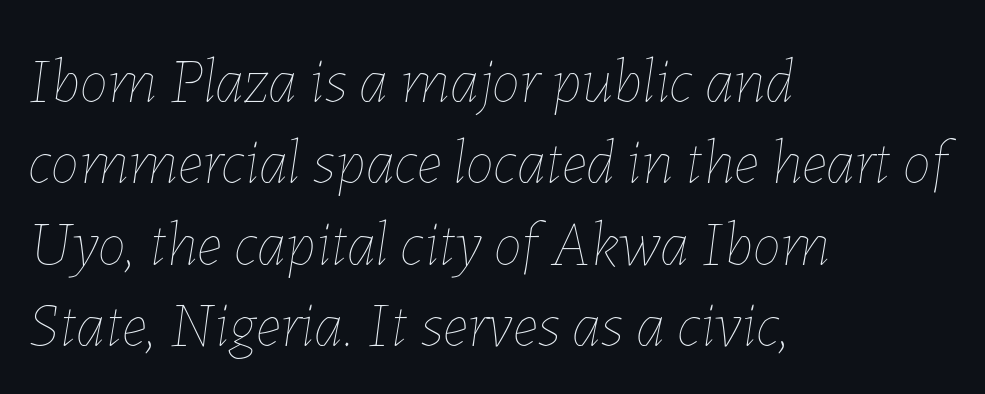
The image shows 64 px thin type, italic (leaning right); set left-aligned, normal line spacing (1.27x), normal letter spacing, not underlined; low stroke contrast and a medium x-height.
